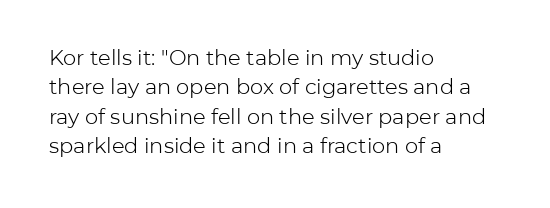
The image shows 21 px text type, upright; set left-aligned, normal line spacing (1.4x), normal letter spacing, not underlined.
